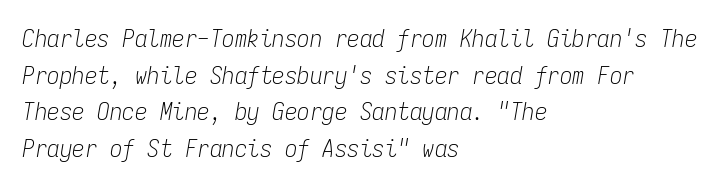
{"italic": "yes", "lean": "right", "slant_degrees": 9, "bold": "no", "underline": "no", "align": "left", "line_spacing": "normal", "line_spacing_ratio": 1.47, "letter_spacing": "normal", "letter_spacing_em": 0.0, "glyph_px": 25}
